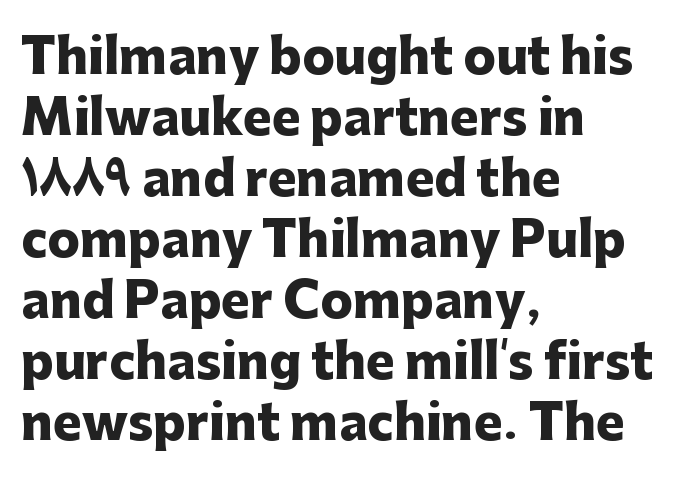
The image shows 48 px heavy sans-serif type, upright; set left-aligned, normal line spacing (1.27x), normal letter spacing, not underlined; low stroke contrast and a medium x-height.
